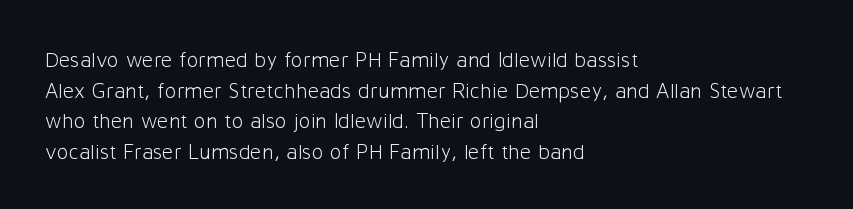
{"italic": "no", "bold": "no", "underline": "no", "align": "left", "line_spacing": "normal", "line_spacing_ratio": 1.39, "letter_spacing": "normal", "letter_spacing_em": 0.0, "glyph_px": 22}
